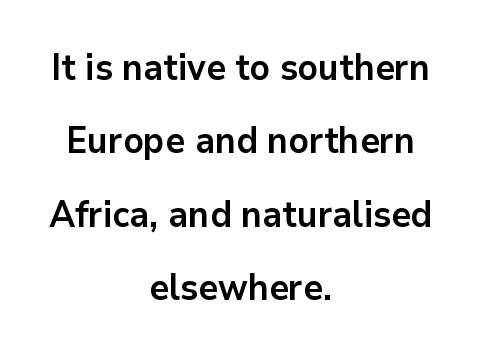
How would I describe the line gaps? Wide and relaxed. The rag falls on both sides of this text block equally. I'd describe the lettering as bold — thick and assertive. Words float on clear page, feet unadorned. Check where the strokes stop: nothing finishes them off — pure sans.
